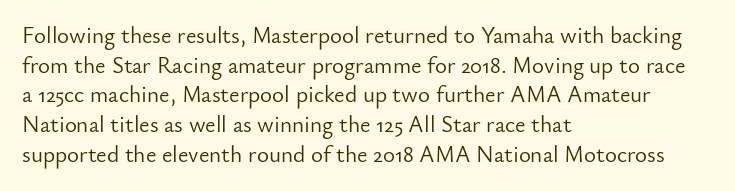
{"italic": "no", "bold": "no", "underline": "no", "align": "left", "line_spacing": "normal", "line_spacing_ratio": 1.29, "letter_spacing": "normal", "letter_spacing_em": 0.0, "glyph_px": 23}
